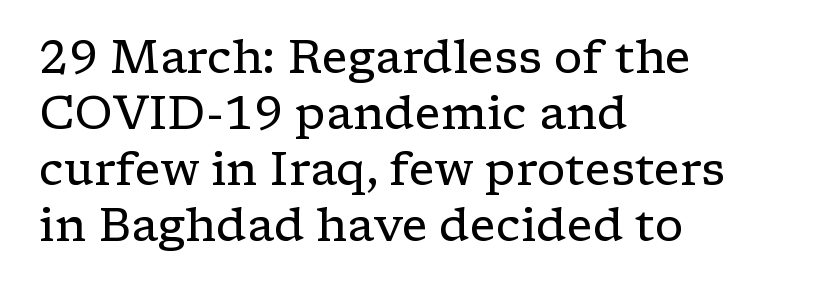
The image shows 46 px regular-weight, wide serif type, upright; set left-aligned, line spacing 1.22x, normal letter spacing, not underlined; low stroke contrast and a medium x-height.
